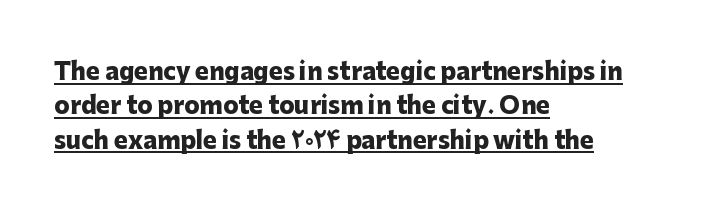
Q: Is the text bold? A: Yes.
Q: Is the text italic (slanted)? A: No, it is upright.
Q: Is the text underlined? A: Yes.
Q: How is the paragraph aligned? A: Left-aligned.
Q: Is the spacing between letters normal or unusually wide? A: Normal.
Q: Is the spacing between lines tight, normal or loose? A: Normal.
